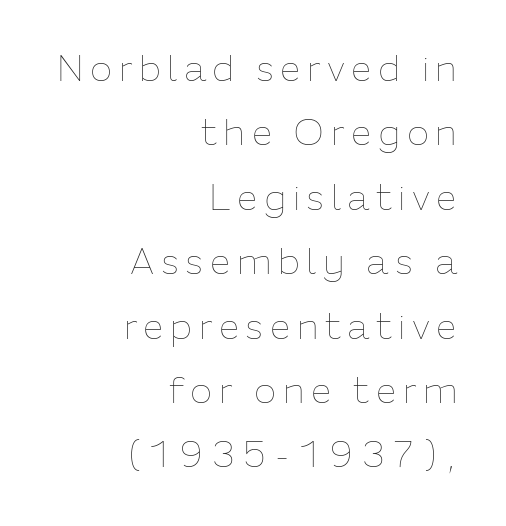
Q: Is the text bold? A: No.
Q: Is the text italic (slanted)? A: No, it is upright.
Q: Is the text underlined? A: No.
Q: How is the paragraph aligned? A: Right-aligned.
Q: Width (condensed, normal, or wide)? A: Normal.
Q: Stroke contrast? A: Low.
Q: x-height? A: Medium.
Q: Monospaced? A: No.
